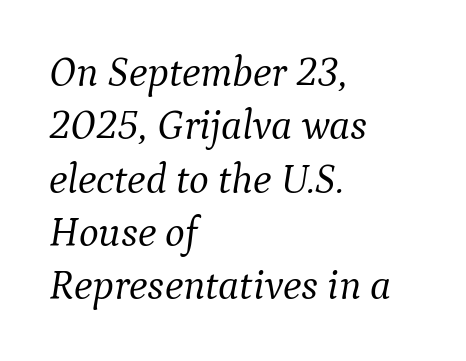
{"serif": "yes", "italic": "yes", "lean": "right", "slant_degrees": 9, "bold": "no", "weight": "light", "width": "normal", "stroke_contrast": "medium", "x_height": "medium", "monospaced": "no", "underline": "no", "align": "left", "line_spacing": "normal", "line_spacing_ratio": 1.27, "letter_spacing": "normal", "letter_spacing_em": 0.0, "glyph_px": 42}
